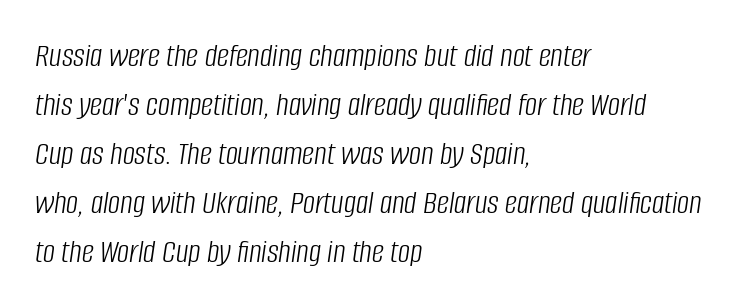
The image shows 34 px light, condensed type, italic (leaning right); set left-aligned, normal line spacing (1.44x), normal letter spacing, not underlined; low stroke contrast and a large x-height.
